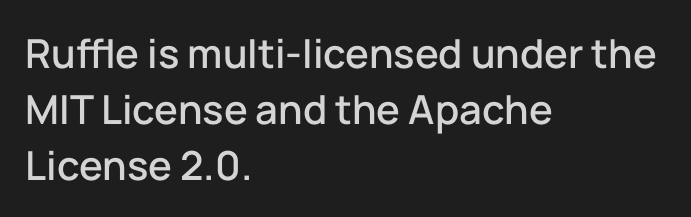
{"serif": "no", "italic": "no", "width": "normal", "stroke_contrast": "low", "x_height": "medium", "monospaced": "no", "underline": "no", "align": "left", "line_spacing": "normal", "line_spacing_ratio": 1.4, "letter_spacing": "normal", "letter_spacing_em": 0.0, "glyph_px": 40}
